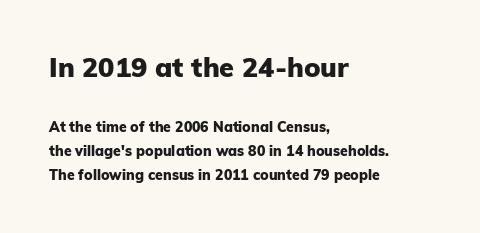
{"italic": "no", "bold": "yes", "underline": "no", "align": "left", "line_spacing_ratio": 1.71, "letter_spacing": "normal", "letter_spacing_em": 0.0, "larger_block": "first", "size_ratio": 1.93, "glyph_px": 27}
